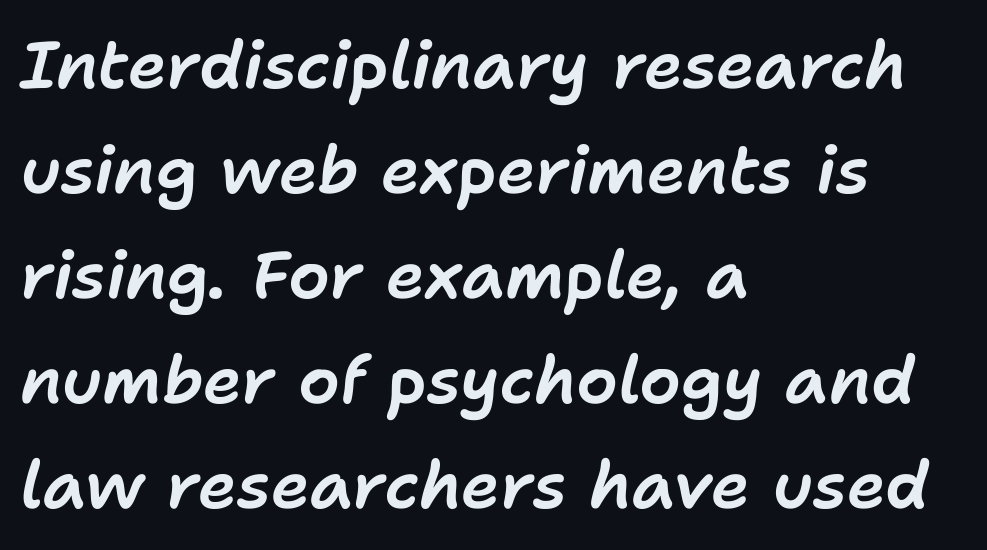
The ragged edge is on the right, which tells us the setting is flush left. The lines sit at an ordinary, default distance from one another. Descenders hang freely into open space. Rendered with sloped, italic letterforms. Think of a printed novel: that variable character pitch is what you see here.
